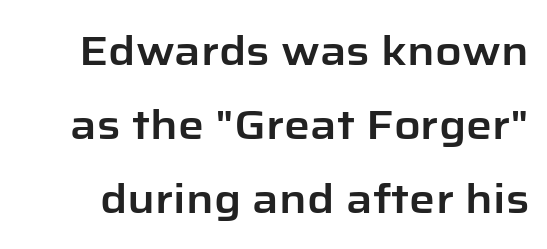
Q: Is the text italic (slanted)? A: No, it is upright.
Q: Is the typeface a serif or a sans-serif typeface? A: Sans-serif.
Q: Is the text underlined? A: No.
Q: Is the spacing between letters normal or unusually wide? A: Normal.
Q: Width (condensed, normal, or wide)? A: Normal.
Q: Stroke contrast? A: Low.
Q: x-height? A: Medium.
Q: Monospaced? A: No.
